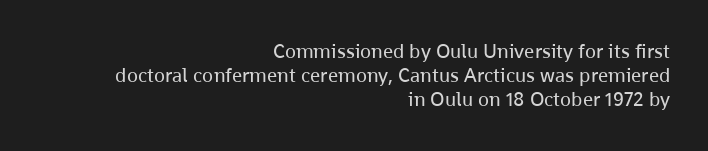
The image shows 20 px text type, upright; set right-aligned, line spacing 1.21x, normal letter spacing, not underlined.
